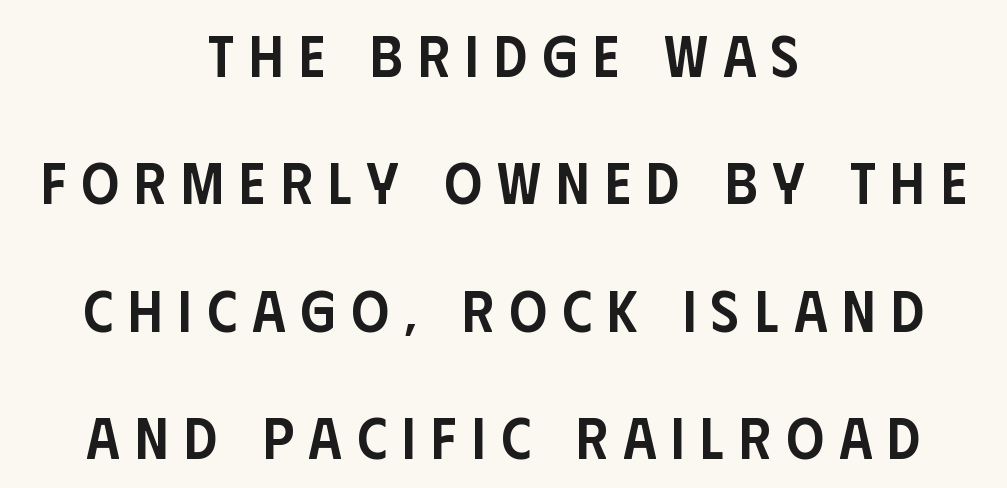
The font is running at a semibold setting, under full bold. These lines were composed using upright roman letters. One glance says open: line gaps are wider than usual. Spacing verdict: proportional, widths tailored to each character. Nothing sits at the stroke ends, so this counts as sans-serif. Neither beginnings nor endings align; midpoints do.
